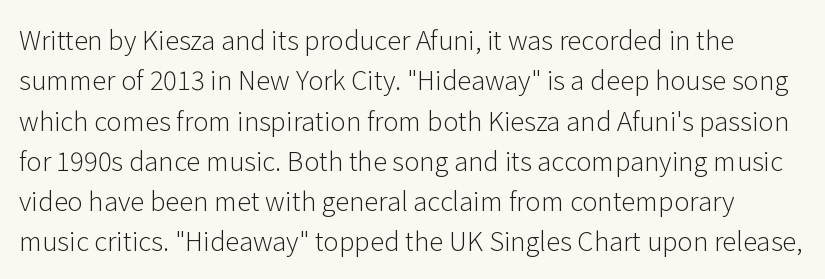
Is there any slant? The stems are plumb. The words here are not underlined. A quiet, ordinary-to-light weight characterises the typeface. The tracking reads as untouched default to a designer's eye.
